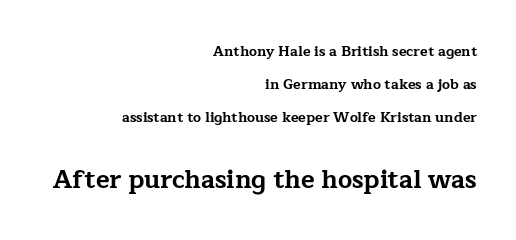
The image shows 25 px bold type, upright; set right-aligned, loose line spacing (2.37x), normal letter spacing, not underlined; the second (bottom) block is 1.79x larger.
